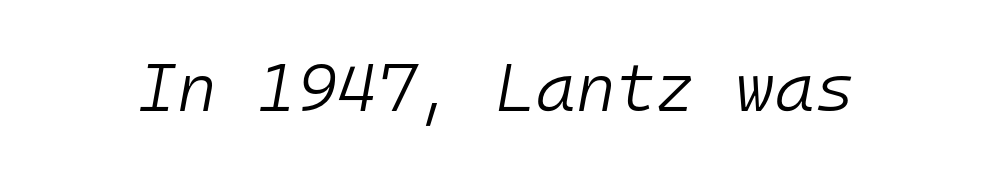
Q: Is the text bold? A: No.
Q: Is the text italic (slanted)? A: Yes, it leans right by about 10 degrees.
Q: Is the text underlined? A: No.
Q: Is the spacing between letters normal or unusually wide? A: Normal.
Q: Width (condensed, normal, or wide)? A: Normal.
Q: Stroke contrast? A: Low.
Q: x-height? A: Medium.
Q: Monospaced? A: Yes.
